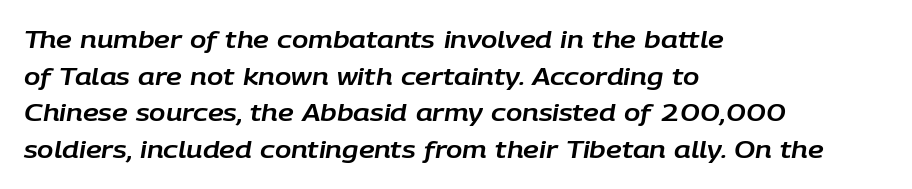
{"italic": "yes", "lean": "right", "slant_degrees": 9, "underline": "no", "align": "left", "line_spacing": "normal", "line_spacing_ratio": 1.53, "letter_spacing": "normal", "letter_spacing_em": 0.0, "glyph_px": 24}
